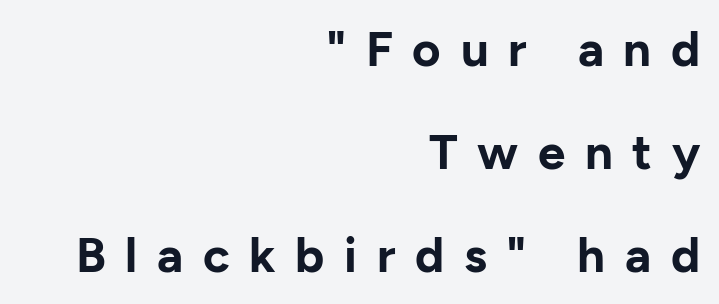
{"serif": "no", "italic": "no", "bold": "yes", "weight": "bold", "width": "normal", "stroke_contrast": "low", "x_height": "medium", "monospaced": "no", "underline": "no", "align": "right", "line_spacing": "loose", "line_spacing_ratio": 2.1, "letter_spacing": "wide", "letter_spacing_em": 0.4, "glyph_px": 49}
